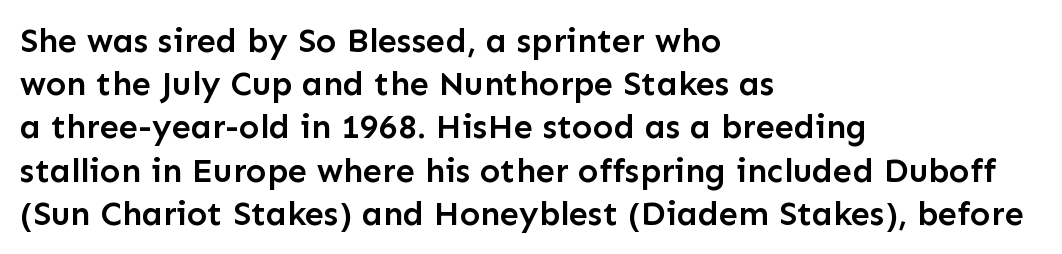
Q: Is the text bold? A: Semi-bold.
Q: Is the text italic (slanted)? A: No, it is upright.
Q: Is the typeface a serif or a sans-serif typeface? A: Sans-serif.
Q: Is the text underlined? A: No.
Q: How is the paragraph aligned? A: Left-aligned.
Q: Is the spacing between letters normal or unusually wide? A: Normal.
Q: Is the spacing between lines tight, normal or loose? A: Normal.
Q: Width (condensed, normal, or wide)? A: Normal.
Q: Stroke contrast? A: Low.
Q: x-height? A: Medium.
Q: Monospaced? A: No.
